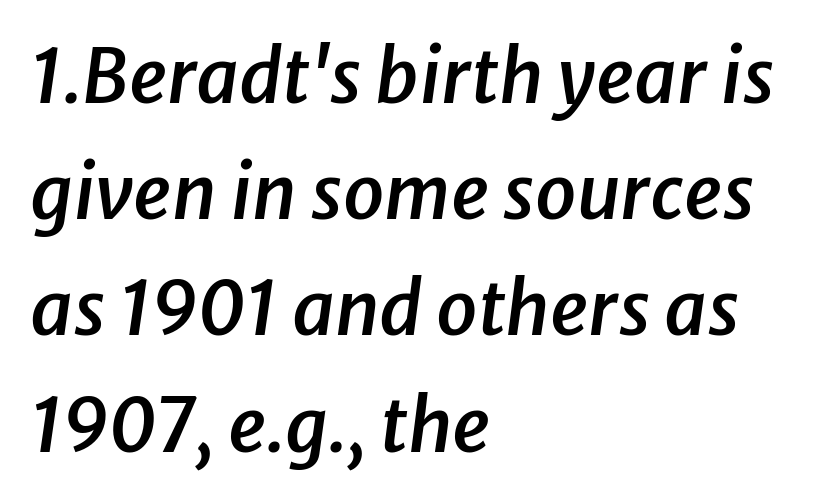
Q: Is the text bold? A: Semi-bold.
Q: Is the text italic (slanted)? A: Yes, it leans right by about 8 degrees.
Q: Is the text underlined? A: No.
Q: How is the paragraph aligned? A: Left-aligned.
Q: Is the spacing between letters normal or unusually wide? A: Normal.
Q: Is the spacing between lines tight, normal or loose? A: Normal.
Q: Width (condensed, normal, or wide)? A: Normal.
Q: Stroke contrast? A: Low.
Q: x-height? A: Medium.
Q: Monospaced? A: No.
